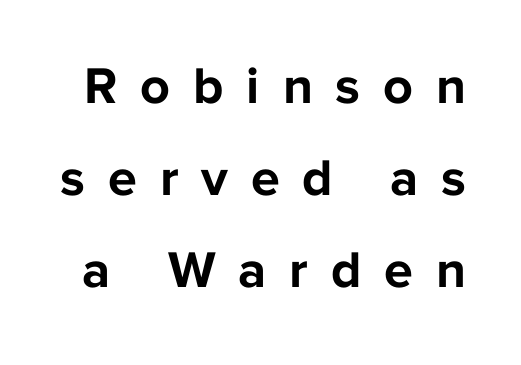
{"serif": "no", "italic": "no", "bold": "yes", "weight": "bold", "width": "normal", "stroke_contrast": "low", "x_height": "medium", "monospaced": "no", "underline": "no", "line_spacing_ratio": 1.77, "letter_spacing": "wide", "letter_spacing_em": 0.44, "glyph_px": 52}
